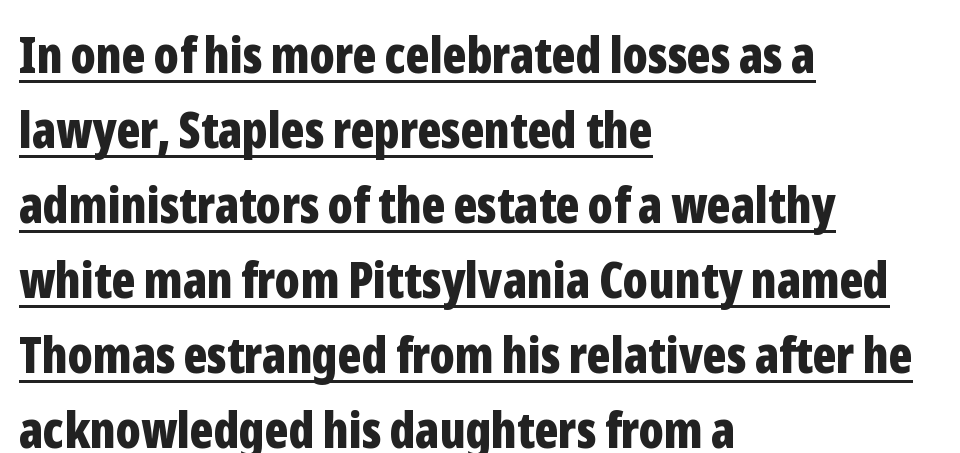
Q: Is the text bold? A: Yes.
Q: Is the text italic (slanted)? A: No, it is upright.
Q: Is the typeface a serif or a sans-serif typeface? A: Sans-serif.
Q: Is the text underlined? A: Yes.
Q: How is the paragraph aligned? A: Left-aligned.
Q: Is the spacing between letters normal or unusually wide? A: Normal.
Q: Is the spacing between lines tight, normal or loose? A: Normal.
Q: Width (condensed, normal, or wide)? A: Condensed.
Q: Stroke contrast? A: Low.
Q: x-height? A: Medium.
Q: Monospaced? A: No.
